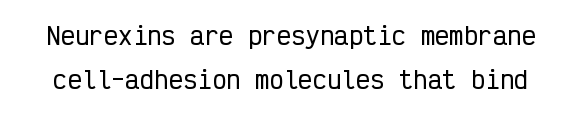
{"italic": "no", "underline": "no", "line_spacing_ratio": 1.82, "letter_spacing": "normal", "letter_spacing_em": 0.0, "glyph_px": 24}
